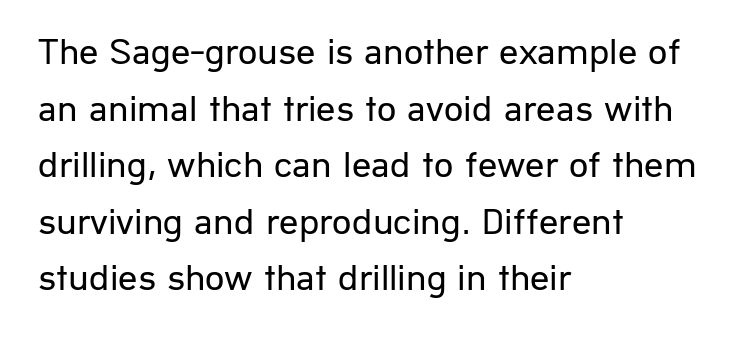
{"serif": "no", "italic": "no", "bold": "no", "weight": "regular", "width": "normal", "stroke_contrast": "low", "x_height": "medium", "monospaced": "no", "underline": "no", "align": "left", "line_spacing": "normal", "line_spacing_ratio": 1.49, "letter_spacing": "normal", "letter_spacing_em": 0.0, "glyph_px": 38}
